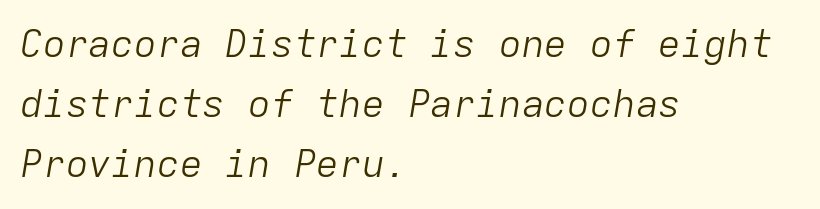
The image shows 38 px light type, italic (leaning right), monospaced; set left-aligned, normal line spacing (1.58x), normal letter spacing, not underlined; low stroke contrast and a medium x-height.
